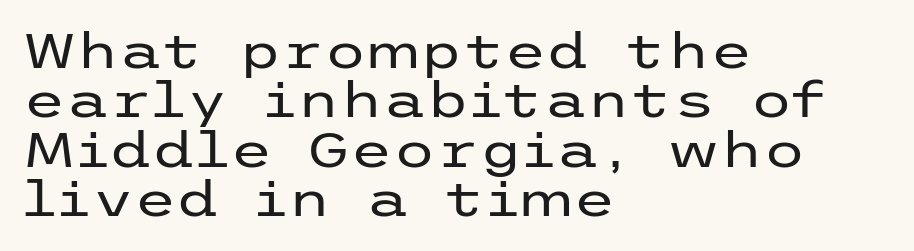
Serif or sans? Sans — the stroke terminals are bare. Notice how the stems are strictly vertical — no italics here. Typeset ragged right — the left edge is the straight one. You could call the tracking neutral — neither tight nor loose. A typesetter would call this leading minimal, almost set solid. The font is comparable to plain body text, perhaps lighter.
